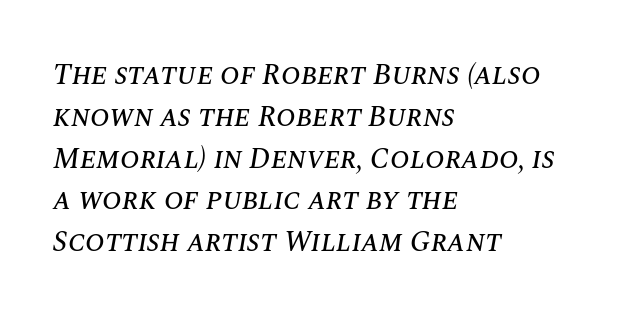
{"italic": "yes", "lean": "right", "slant_degrees": 10, "width": "normal", "stroke_contrast": "medium", "x_height": "large", "monospaced": "no", "underline": "no", "align": "left", "line_spacing": "normal", "line_spacing_ratio": 1.44, "letter_spacing": "normal", "letter_spacing_em": 0.0, "glyph_px": 29}
